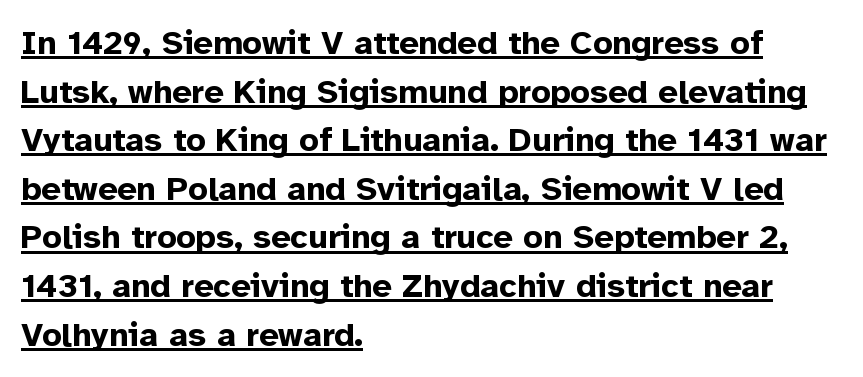
The image shows 34 px bold sans-serif type, upright; set left-aligned, normal line spacing (1.43x), normal letter spacing, underlined; low stroke contrast and a medium x-height.
